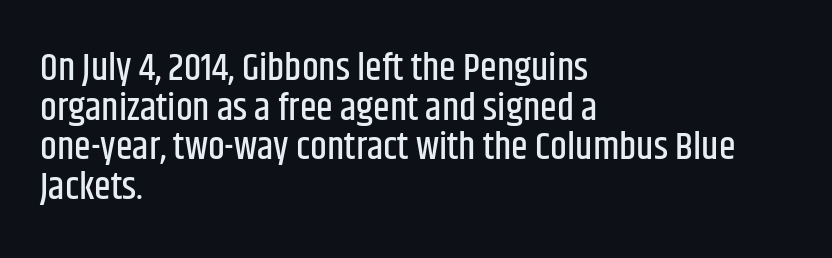
Q: Is the text italic (slanted)? A: No, it is upright.
Q: Is the typeface a serif or a sans-serif typeface? A: Sans-serif.
Q: Is the text underlined? A: No.
Q: How is the paragraph aligned? A: Left-aligned.
Q: Is the spacing between letters normal or unusually wide? A: Normal.
Q: Is the spacing between lines tight, normal or loose? A: Tight.
Q: Width (condensed, normal, or wide)? A: Condensed.
Q: Stroke contrast? A: Low.
Q: x-height? A: Large.
Q: Monospaced? A: No.
